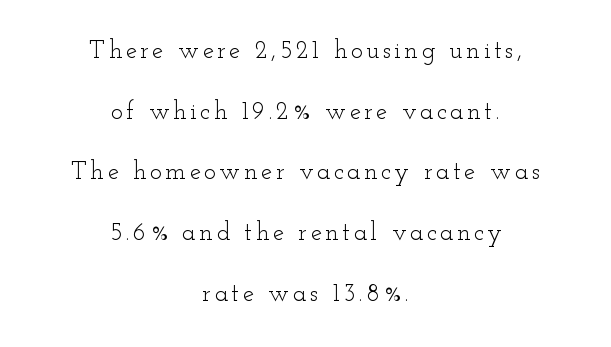
Style check: upright. Ink coverage per letter is moderate at most. Is the block centered? Yes — each line is placed symmetrically about the middle. The baseline area is clear.
